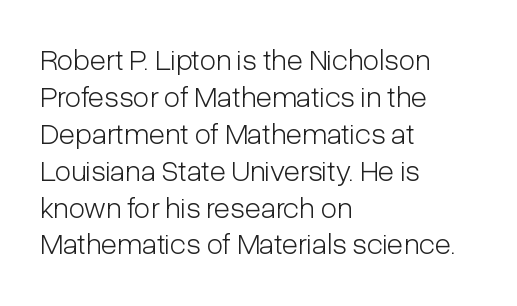
The image shows 30 px light, condensed sans-serif type, upright; set left-aligned, line spacing 1.23x, normal letter spacing, not underlined; low stroke contrast and a medium x-height.
